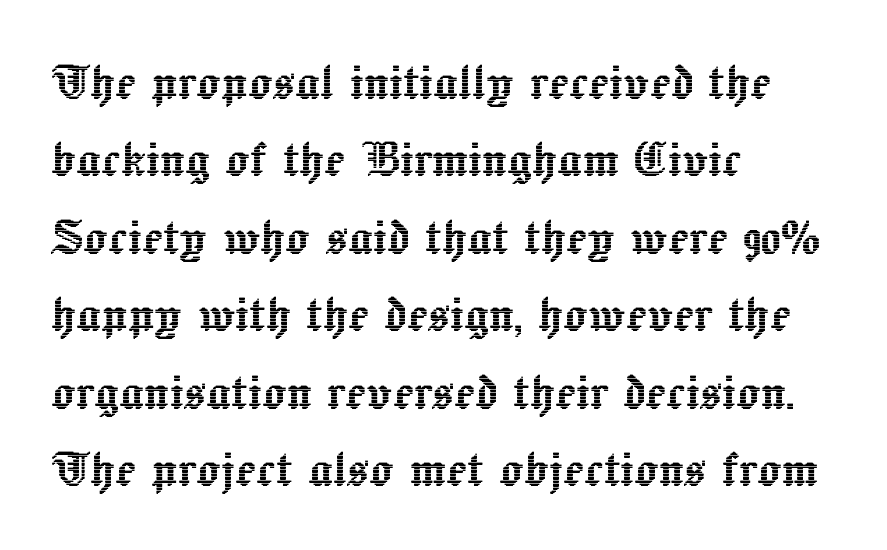
The image shows 60 px text type, upright; set left-aligned, normal line spacing (1.29x), normal letter spacing, not underlined; a medium x-height.
